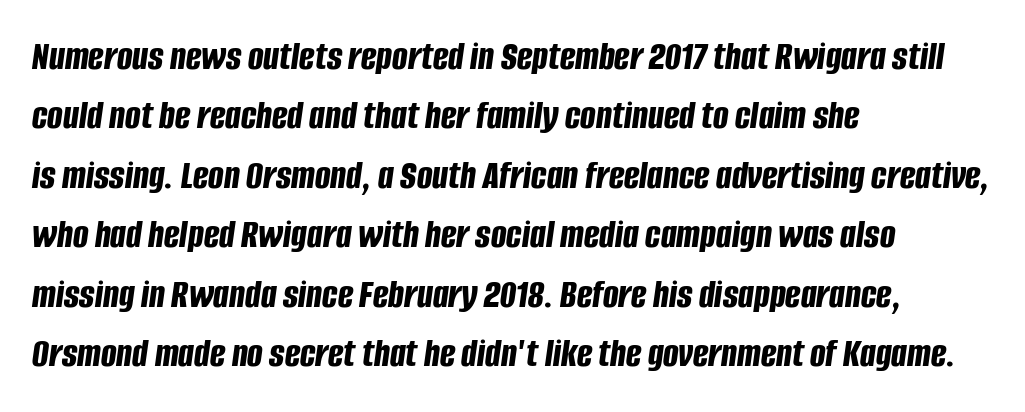
Q: Is the text bold? A: Yes.
Q: Is the text italic (slanted)? A: Yes, it leans right by about 8 degrees.
Q: Is the text underlined? A: No.
Q: How is the paragraph aligned? A: Left-aligned.
Q: Is the spacing between letters normal or unusually wide? A: Normal.
Q: Is the spacing between lines tight, normal or loose? A: Normal.
Q: Width (condensed, normal, or wide)? A: Condensed.
Q: Stroke contrast? A: Low.
Q: x-height? A: Large.
Q: Monospaced? A: No.
